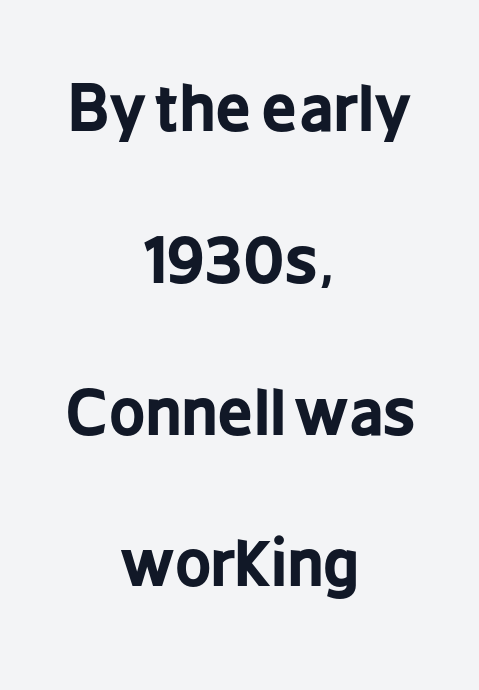
The image shows 63 px bold, condensed sans-serif type, upright; set centered, loose line spacing (2.41x), normal letter spacing, not underlined; low stroke contrast and a medium x-height.
